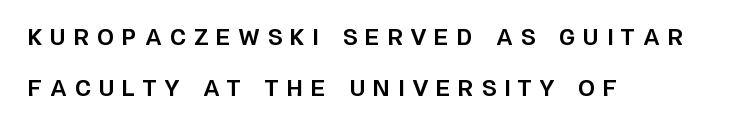
Each new line begins a long way beneath the previous one. This rendering uses left alignment, leaving the right contour irregular. This rendering widens character spacing well past its baseline value. I'd describe the lettering as bold — thick and assertive.
